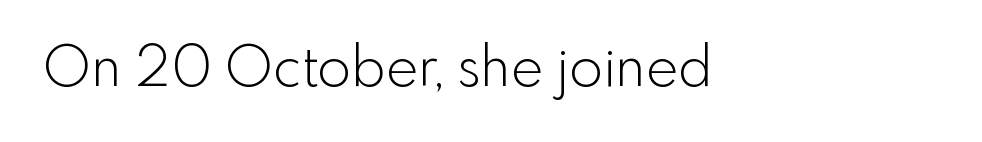
The axis of the letterforms is exactly vertical. The weight tops out at a normal text grade. Tracking value appears to be zero — textbook default spacing. Left-aligned paragraph, ragged on the right. The face used here is proportionally spaced, like ordinary book or web type.
